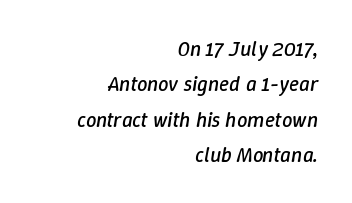
{"italic": "yes", "lean": "right", "slant_degrees": 9, "bold": "no", "underline": "no", "align": "right", "line_spacing": "normal", "line_spacing_ratio": 1.68, "letter_spacing": "normal", "letter_spacing_em": 0.0, "glyph_px": 21}
